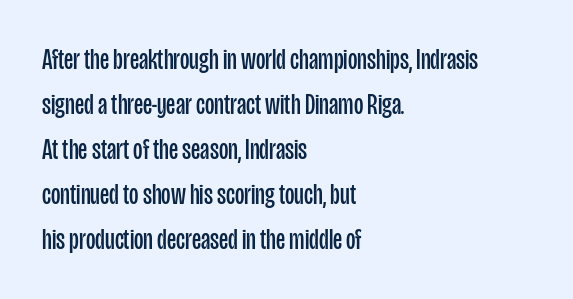
The image shows 29 px regular-weight, condensed sans-serif type, upright; set left-aligned, normal line spacing (1.55x), normal letter spacing, not underlined; low stroke contrast and a large x-height.
